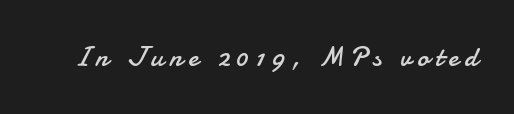
Q: Is the text bold? A: No.
Q: Is the text italic (slanted)? A: Yes.
Q: Is the typeface a serif or a sans-serif typeface? A: Sans-serif.
Q: Is the text underlined? A: No.
Q: Is the spacing between letters normal or unusually wide? A: Unusually wide.
Q: Width (condensed, normal, or wide)? A: Normal.
Q: Stroke contrast? A: Low.
Q: x-height? A: Small.
Q: Monospaced? A: No.
